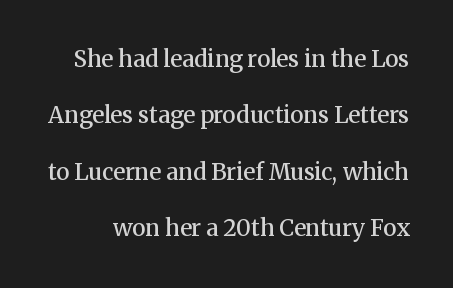
The image shows 23 px text type, upright; set loose line spacing (2.45x), normal letter spacing, not underlined.
